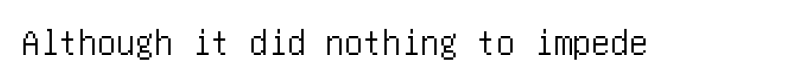
Q: Is the text italic (slanted)? A: No, it is upright.
Q: Is the typeface a serif or a sans-serif typeface? A: Sans-serif.
Q: Is the text underlined? A: No.
Q: Is the spacing between letters normal or unusually wide? A: Normal.
Q: Width (condensed, normal, or wide)? A: Condensed.
Q: Stroke contrast? A: Low.
Q: x-height? A: Large.
